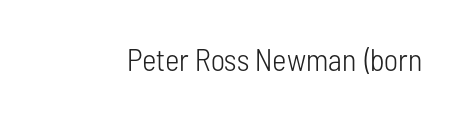
The image shows 31 px light, condensed sans-serif type, upright; set normal letter spacing, not underlined; low stroke contrast and a medium x-height.
